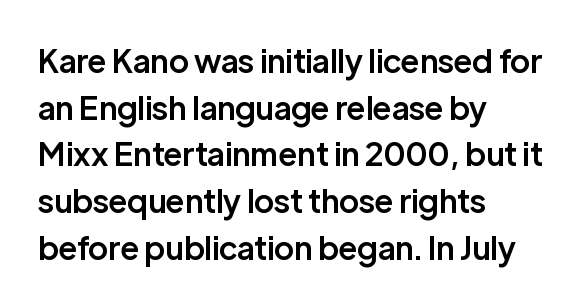
{"serif": "no", "italic": "no", "bold": "semi", "weight": "semibold", "width": "normal", "stroke_contrast": "low", "x_height": "medium", "monospaced": "no", "underline": "no", "align": "left", "line_spacing": "normal", "line_spacing_ratio": 1.46, "letter_spacing": "normal", "letter_spacing_em": 0.0, "glyph_px": 32}
